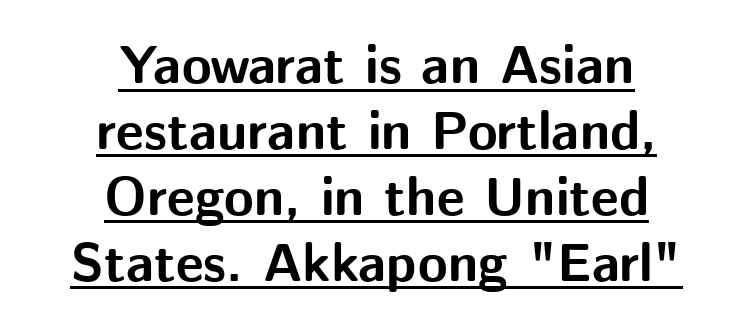
Q: Is the text bold? A: Yes.
Q: Is the text italic (slanted)? A: No, it is upright.
Q: Is the typeface a serif or a sans-serif typeface? A: Sans-serif.
Q: Is the text underlined? A: Yes.
Q: How is the paragraph aligned? A: Centered.
Q: Is the spacing between letters normal or unusually wide? A: Normal.
Q: Width (condensed, normal, or wide)? A: Normal.
Q: Stroke contrast? A: Medium.
Q: x-height? A: Medium.
Q: Monospaced? A: No.
